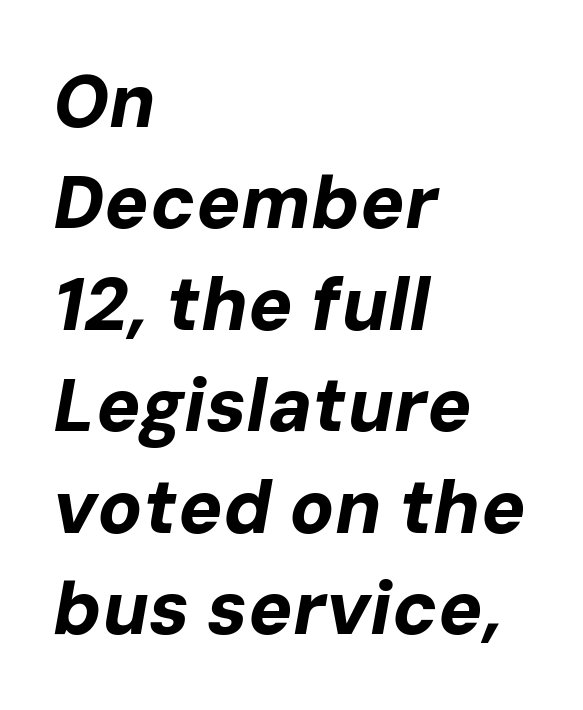
{"italic": "yes", "lean": "right", "slant_degrees": 10, "bold": "yes", "weight": "bold", "width": "normal", "stroke_contrast": "low", "x_height": "medium", "monospaced": "no", "underline": "no", "align": "left", "line_spacing": "normal", "line_spacing_ratio": 1.37, "letter_spacing": "normal", "letter_spacing_em": 0.0, "glyph_px": 74}
